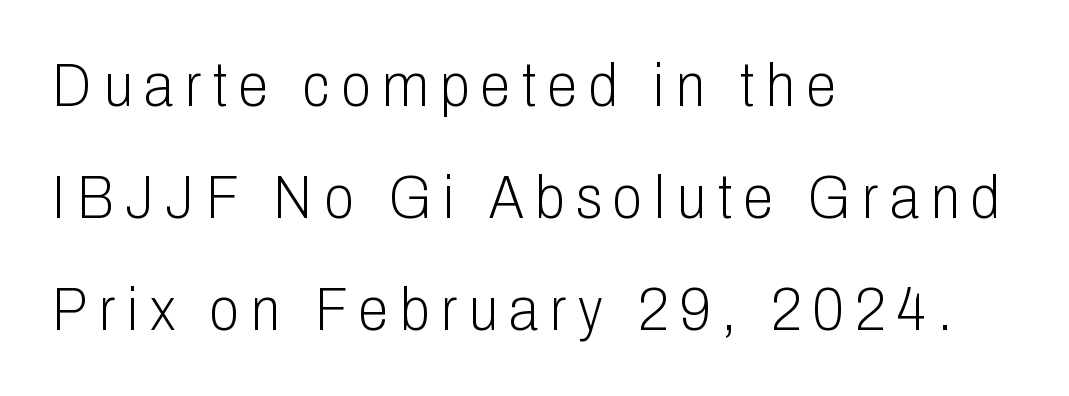
Q: Is the text bold? A: No.
Q: Is the text italic (slanted)? A: No, it is upright.
Q: Is the typeface a serif or a sans-serif typeface? A: Sans-serif.
Q: Is the text underlined? A: No.
Q: How is the paragraph aligned? A: Left-aligned.
Q: Width (condensed, normal, or wide)? A: Condensed.
Q: Stroke contrast? A: Low.
Q: x-height? A: Medium.
Q: Monospaced? A: No.
